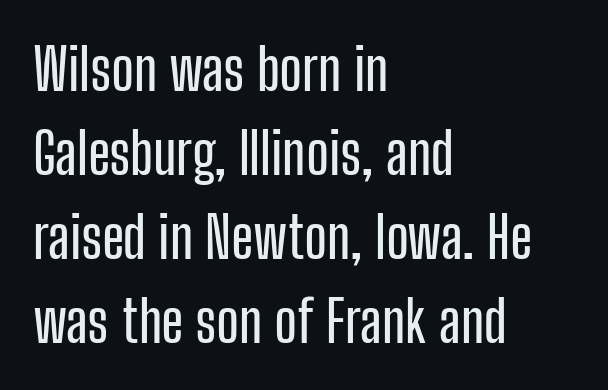
The image shows 58 px condensed sans-serif type, upright; set left-aligned, normal line spacing (1.45x), normal letter spacing, not underlined; low stroke contrast and a medium x-height.
